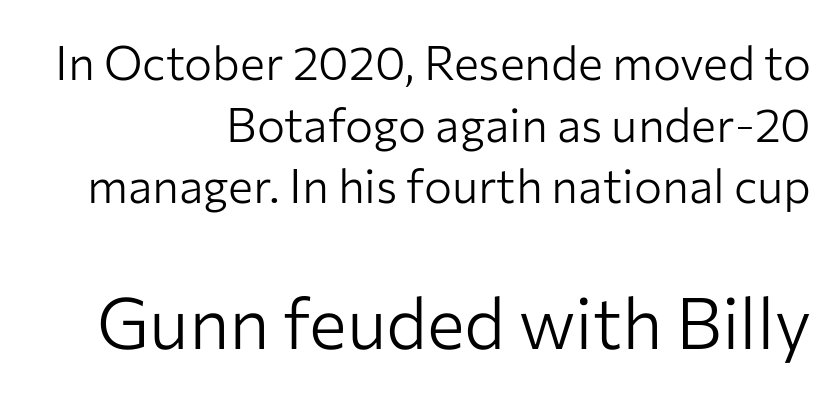
The image shows 71 px light sans-serif type, upright; set right-aligned, normal line spacing (1.31x), normal letter spacing, not underlined; the second (bottom) block is 1.51x larger; low stroke contrast and a medium x-height.
